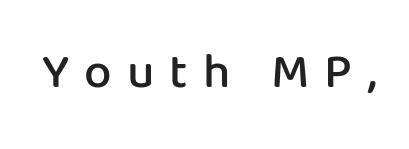
Letters rest on an invisible, unmarked baseline. Words appear elongated and porous because spacing is wide. Is there any slant? The stems are plumb. This is moderately heavy type, rendered in semibold. Each letter keeps its own natural width here, so spacing adapts to shape. Unlike a traditional serif, this face leaves its strokes unadorned.
